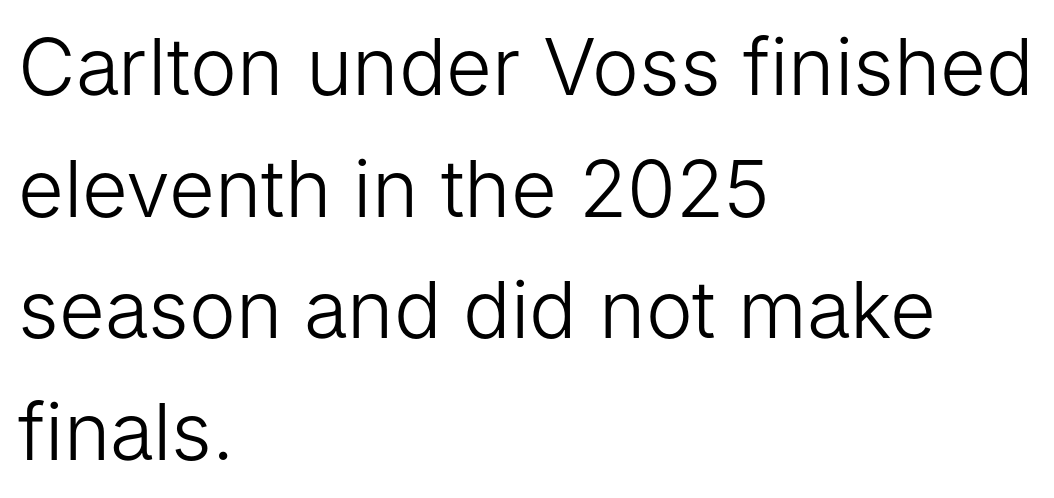
Q: Is the text bold? A: No.
Q: Is the text italic (slanted)? A: No, it is upright.
Q: Is the typeface a serif or a sans-serif typeface? A: Sans-serif.
Q: Is the text underlined? A: No.
Q: How is the paragraph aligned? A: Left-aligned.
Q: Is the spacing between letters normal or unusually wide? A: Normal.
Q: Is the spacing between lines tight, normal or loose? A: Normal.
Q: Width (condensed, normal, or wide)? A: Normal.
Q: Stroke contrast? A: Low.
Q: x-height? A: Medium.
Q: Monospaced? A: No.
